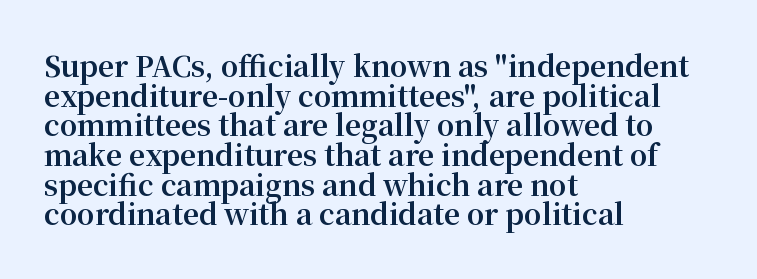
The image shows 28 px bold serif type, upright; set left-aligned, tight line spacing (1.06x), normal letter spacing, not underlined; medium stroke contrast and a medium x-height.
